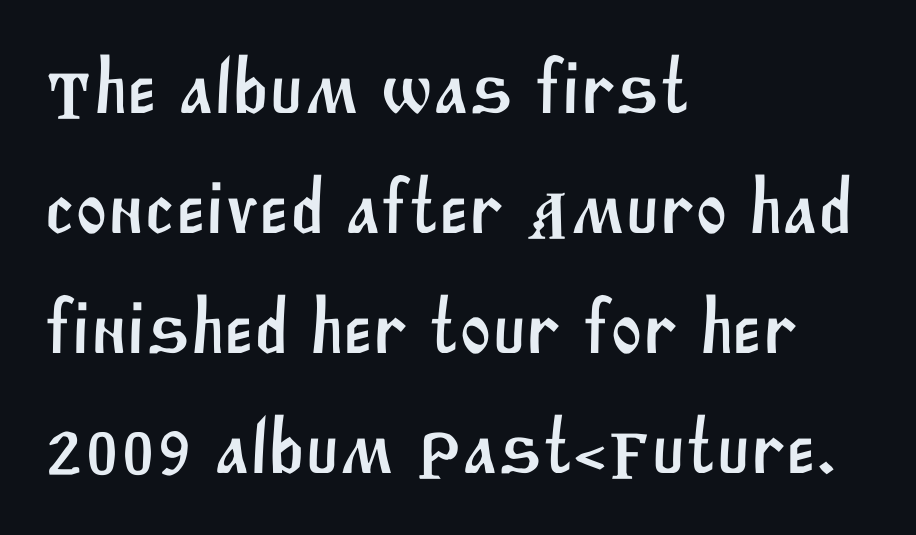
Q: Is the typeface a serif or a sans-serif typeface? A: Sans-serif.
Q: Is the text underlined? A: No.
Q: How is the paragraph aligned? A: Left-aligned.
Q: Is the spacing between letters normal or unusually wide? A: Normal.
Q: Is the spacing between lines tight, normal or loose? A: Normal.
Q: Width (condensed, normal, or wide)? A: Normal.
Q: Stroke contrast? A: Medium.
Q: x-height? A: Large.
Q: Monospaced? A: No.
